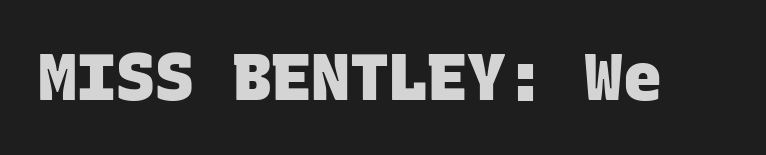
{"serif": "no", "bold": "yes", "weight": "heavy", "width": "normal", "stroke_contrast": "low", "x_height": "large", "monospaced": "yes", "underline": "no", "letter_spacing": "normal", "letter_spacing_em": 0.0, "glyph_px": 65}
